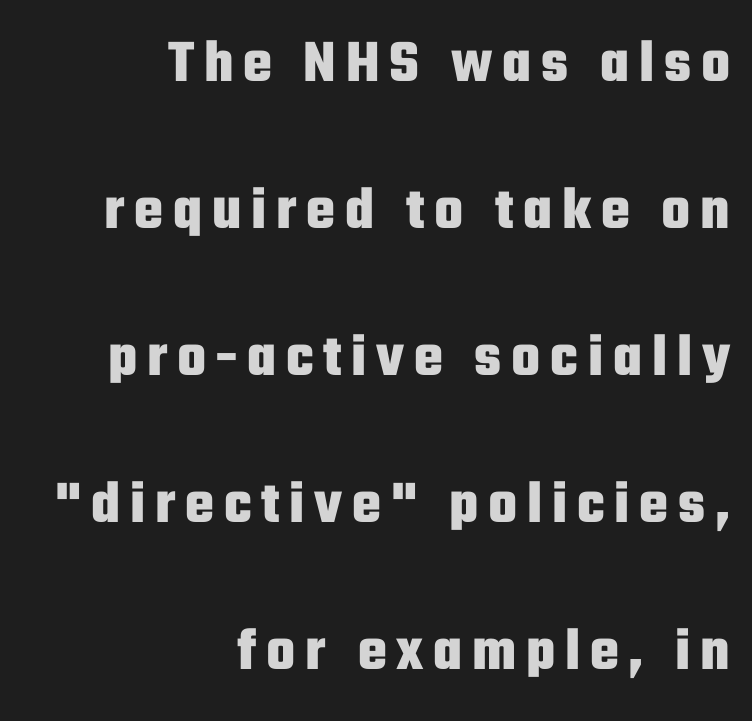
Q: Is the text bold? A: Yes.
Q: Is the text italic (slanted)? A: No, it is upright.
Q: Is the typeface a serif or a sans-serif typeface? A: Sans-serif.
Q: Is the text underlined? A: No.
Q: How is the paragraph aligned? A: Right-aligned.
Q: Is the spacing between lines tight, normal or loose? A: Loose.
Q: Width (condensed, normal, or wide)? A: Condensed.
Q: Stroke contrast? A: Low.
Q: x-height? A: Medium.
Q: Monospaced? A: No.
